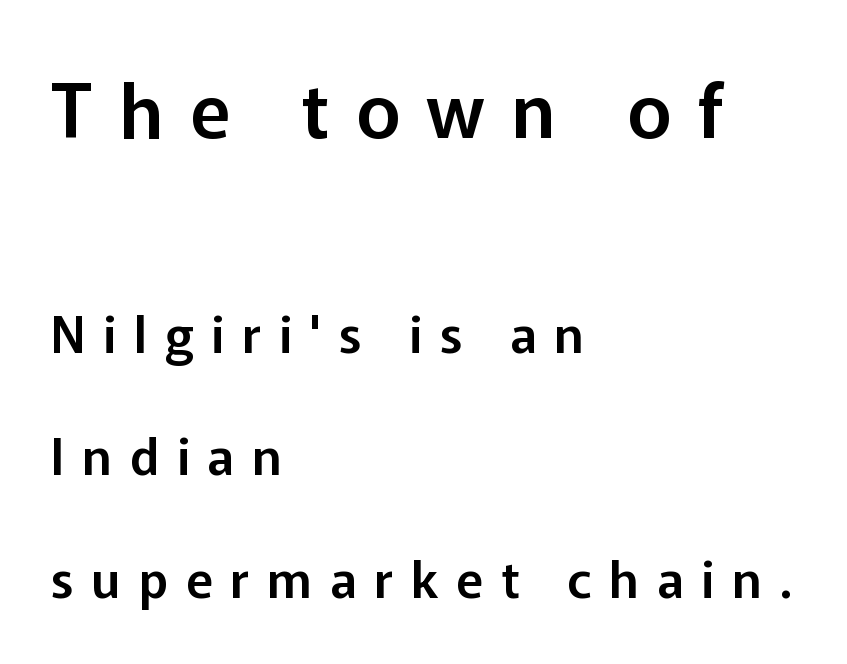
In CSS terms this would be text-align: left. The words here are not underlined. If you measured baseline to baseline, you'd find a long distance. These lines are rendered in a variable-pitch font. Inter-character spacing is expanded well beyond the font's built-in metrics.
